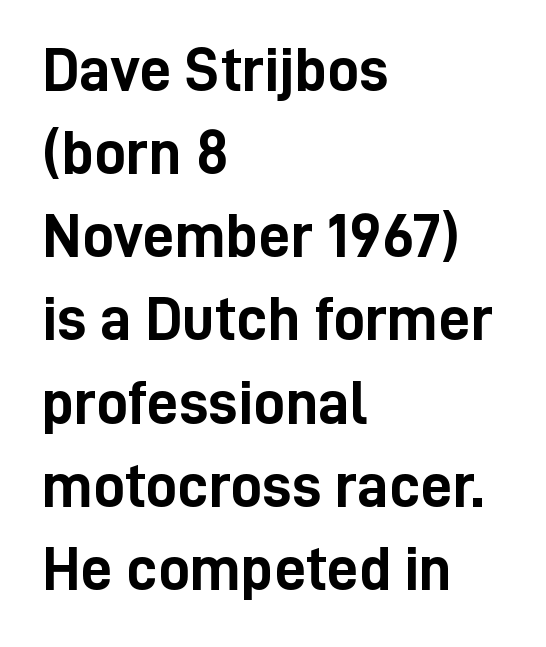
Character widths vary here, with narrow letters taking less room than wide ones. The block of text has a typical density, with ordinary space between rows. Caption: bold face, heavy strokes. These lines are set flush left with a ragged right edge.
